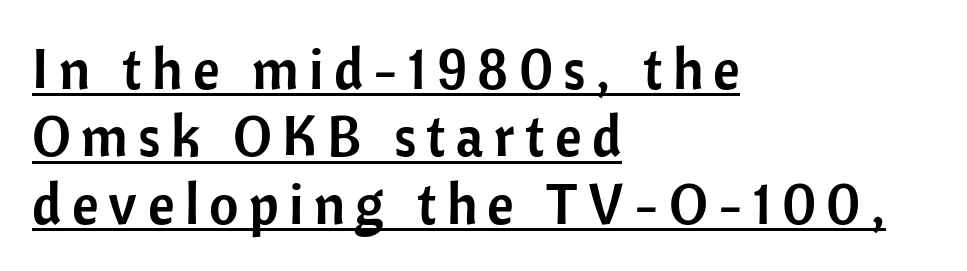
Caption: lettering with a line underneath. The rendering uses natural spacing where letterforms have individual widths. Does the copy run flush right? No — it runs flush left. The typography opts for an upright posture over an oblique one. You can tell from the bare stems that sans-serif type was used.
